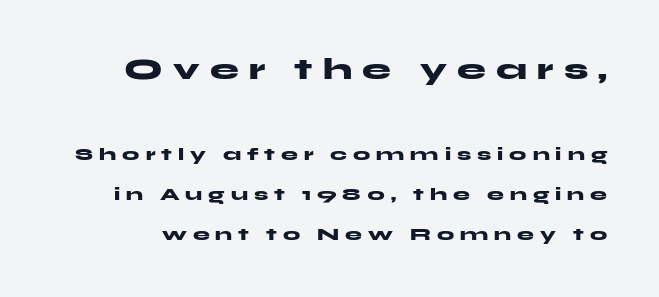
{"serif": "no", "italic": "no", "bold": "yes", "weight": "heavy", "width": "wide", "stroke_contrast": "medium", "x_height": "medium", "monospaced": "no", "underline": "no", "line_spacing": "loose", "line_spacing_ratio": 2.36, "letter_spacing": "wide", "letter_spacing_em": 0.35, "larger_block": "first", "size_ratio": 1.71, "glyph_px": 29}
